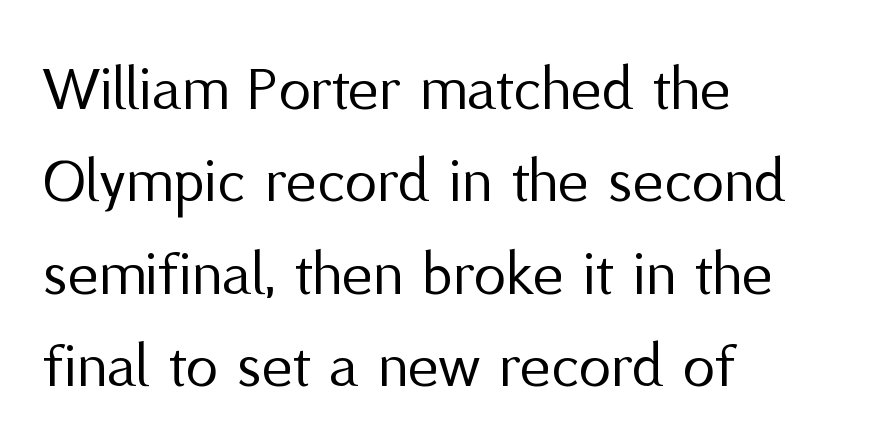
Each stroke keeps to a modest, everyday thickness or less. What's the leading like? Ordinary, nothing unusual. Ascenders rise straight up at ninety degrees. Glyph-to-glyph distance matches everyday printed text.
